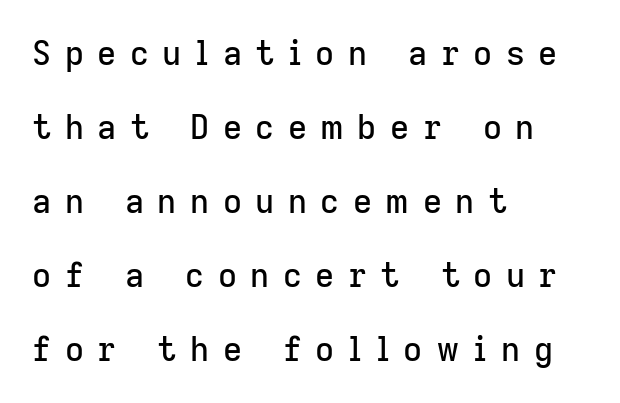
To sum up the face: it is a sans, with no serifs. The type sits square on the baseline with zero lean. Whoever set this chose breathing room over compactness in the vertical rhythm. Observe the wide spacing: letters keep a clear distance from each other. Decoration check: the copy has no underline. The face used here is proportionally spaced, like ordinary book or web type.
